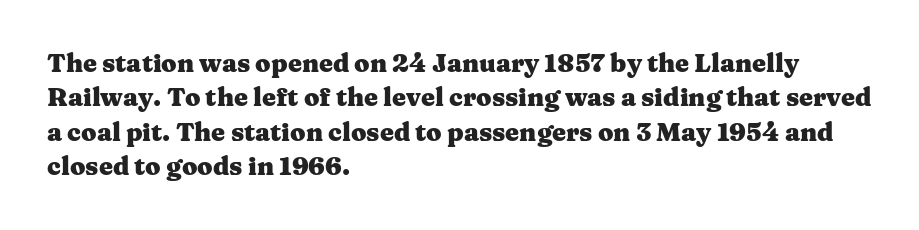
The image shows 25 px bold type, upright; set left-aligned, normal line spacing (1.38x), normal letter spacing, not underlined.
